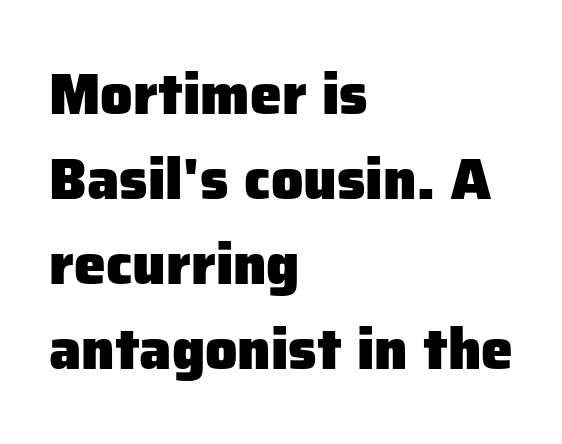
The image shows 57 px heavy sans-serif type, upright; set left-aligned, normal line spacing (1.49x), normal letter spacing, not underlined; low stroke contrast and a medium x-height.
